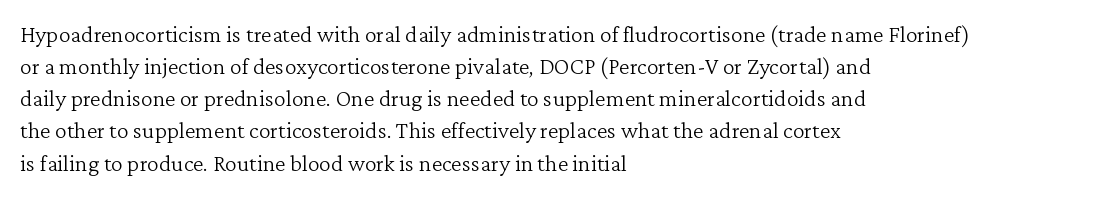
Q: Is the text bold? A: No.
Q: Is the text italic (slanted)? A: No, it is upright.
Q: Is the text underlined? A: No.
Q: How is the paragraph aligned? A: Left-aligned.
Q: Is the spacing between letters normal or unusually wide? A: Normal.
Q: Is the spacing between lines tight, normal or loose? A: Normal.
